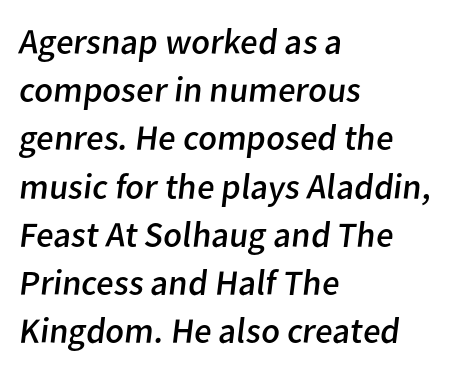
Q: Is the text bold? A: No.
Q: Is the typeface a serif or a sans-serif typeface? A: Sans-serif.
Q: Is the text underlined? A: No.
Q: How is the paragraph aligned? A: Left-aligned.
Q: Is the spacing between letters normal or unusually wide? A: Normal.
Q: Is the spacing between lines tight, normal or loose? A: Normal.
Q: Width (condensed, normal, or wide)? A: Normal.
Q: Stroke contrast? A: Low.
Q: x-height? A: Medium.
Q: Monospaced? A: No.
